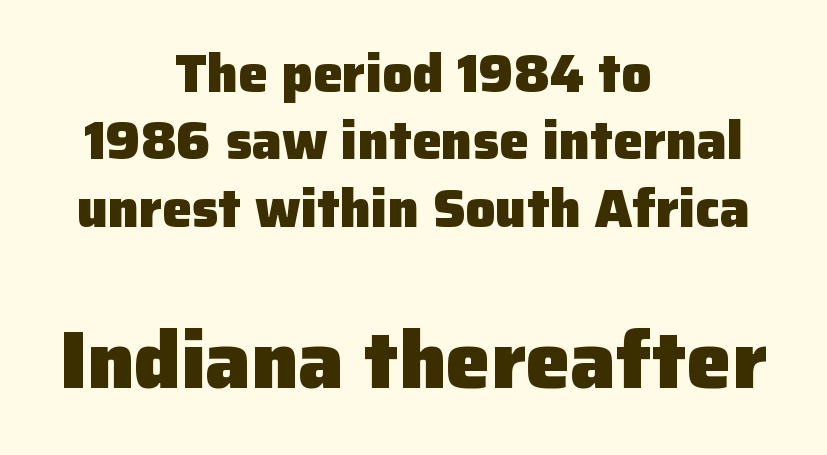
{"serif": "no", "italic": "no", "bold": "yes", "weight": "heavy", "width": "normal", "stroke_contrast": "low", "x_height": "medium", "monospaced": "no", "underline": "no", "align": "center", "line_spacing": "normal", "line_spacing_ratio": 1.27, "letter_spacing": "normal", "letter_spacing_em": 0.0, "larger_block": "second", "size_ratio": 1.51, "glyph_px": 80}
